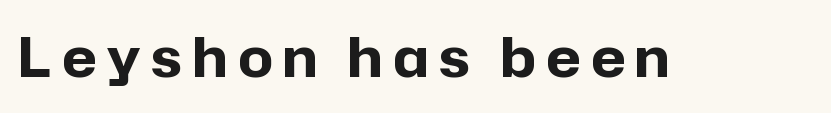
Q: Is the text bold? A: Yes.
Q: Is the text italic (slanted)? A: No, it is upright.
Q: Is the typeface a serif or a sans-serif typeface? A: Sans-serif.
Q: Is the text underlined? A: No.
Q: Is the spacing between letters normal or unusually wide? A: Unusually wide.
Q: Width (condensed, normal, or wide)? A: Normal.
Q: Stroke contrast? A: Low.
Q: x-height? A: Medium.
Q: Monospaced? A: No.
